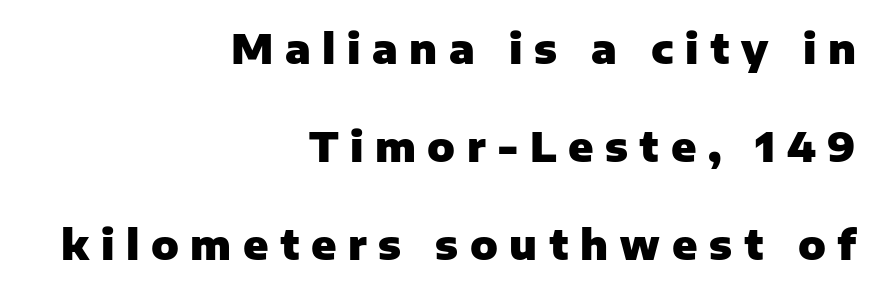
Q: Is the text bold? A: Yes.
Q: Is the text italic (slanted)? A: No, it is upright.
Q: Is the typeface a serif or a sans-serif typeface? A: Sans-serif.
Q: Is the text underlined? A: No.
Q: How is the paragraph aligned? A: Right-aligned.
Q: Is the spacing between letters normal or unusually wide? A: Unusually wide.
Q: Is the spacing between lines tight, normal or loose? A: Loose.
Q: Width (condensed, normal, or wide)? A: Normal.
Q: Stroke contrast? A: Low.
Q: x-height? A: Medium.
Q: Monospaced? A: No.
